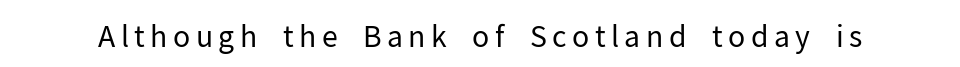
Q: Is the text bold? A: No.
Q: Is the text italic (slanted)? A: No, it is upright.
Q: Is the typeface a serif or a sans-serif typeface? A: Sans-serif.
Q: Is the text underlined? A: No.
Q: Width (condensed, normal, or wide)? A: Normal.
Q: Stroke contrast? A: Low.
Q: x-height? A: Medium.
Q: Monospaced? A: No.
